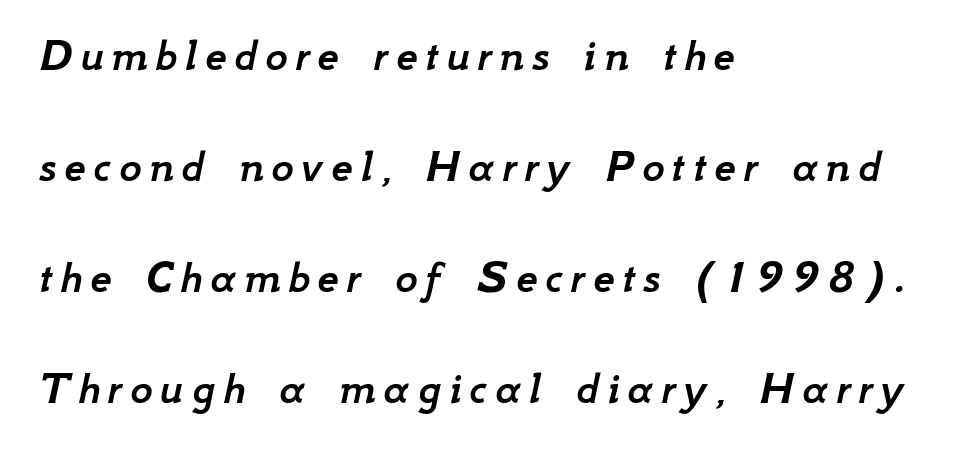
{"italic": "yes", "lean": "right", "slant_degrees": 12, "width": "normal", "stroke_contrast": "low", "x_height": "small", "monospaced": "no", "underline": "no", "align": "left", "line_spacing": "loose", "line_spacing_ratio": 2.31, "glyph_px": 48}
